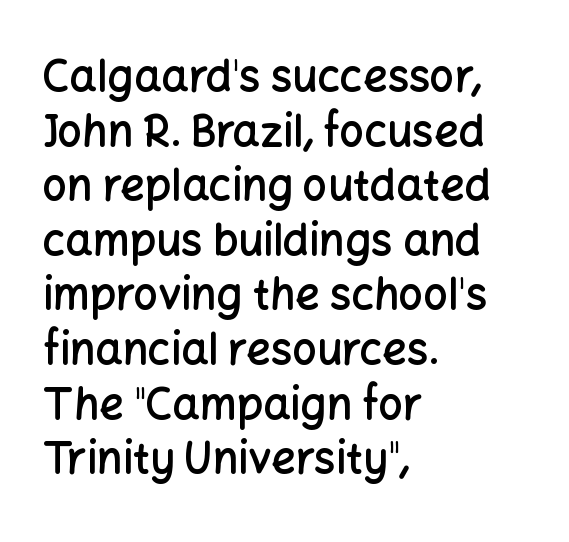
{"serif": "no", "italic": "no", "bold": "semi", "weight": "semibold", "width": "normal", "stroke_contrast": "low", "x_height": "medium", "monospaced": "no", "underline": "no", "align": "left", "line_spacing": "normal", "line_spacing_ratio": 1.27, "letter_spacing": "normal", "letter_spacing_em": 0.0, "glyph_px": 43}
